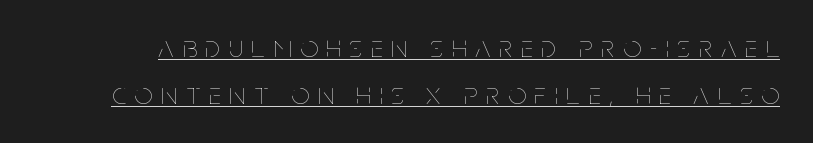
The image shows 31 px thin, condensed type, upright; set normal line spacing (1.51x), unusually wide letter spacing (+0.29 em), underlined; low stroke contrast and a large x-height.
